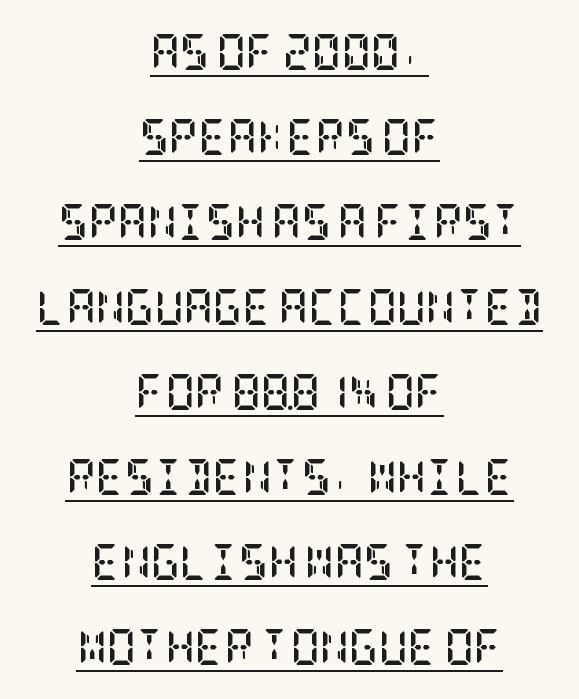
Regarding serifs, this sample has them. The font is running at its bold setting. Check the space under the baseline: a stroke is drawn there. Regarding leading, the lines here are spaced well apart. The text block is weighted toward neither margin, spreading evenly from the middle. The axis of the letterforms is exactly vertical.
